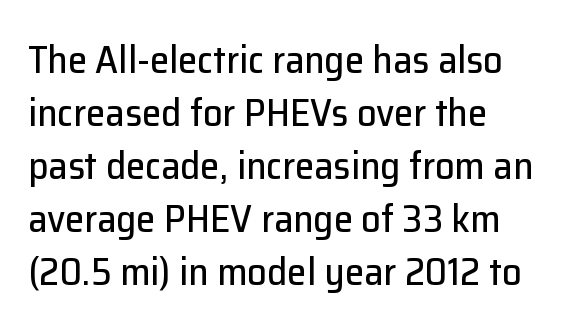
{"serif": "no", "italic": "no", "width": "normal", "stroke_contrast": "low", "x_height": "medium", "monospaced": "no", "underline": "no", "align": "left", "line_spacing": "normal", "line_spacing_ratio": 1.36, "letter_spacing": "normal", "letter_spacing_em": 0.0, "glyph_px": 39}
